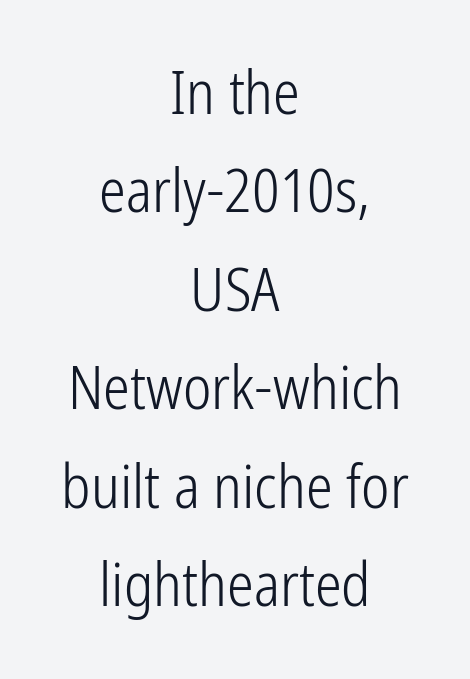
The image shows 60 px light, condensed sans-serif type, upright; set centered, normal line spacing (1.64x), normal letter spacing, not underlined; low stroke contrast and a medium x-height.
